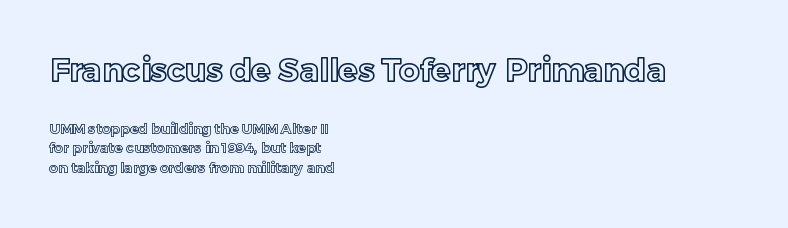
{"italic": "no", "width": "normal", "x_height": "medium", "monospaced": "no", "underline": "no", "align": "left", "line_spacing": "normal", "line_spacing_ratio": 1.41, "letter_spacing": "normal", "letter_spacing_em": 0.0, "larger_block": "first", "size_ratio": 2.29, "glyph_px": 32}
